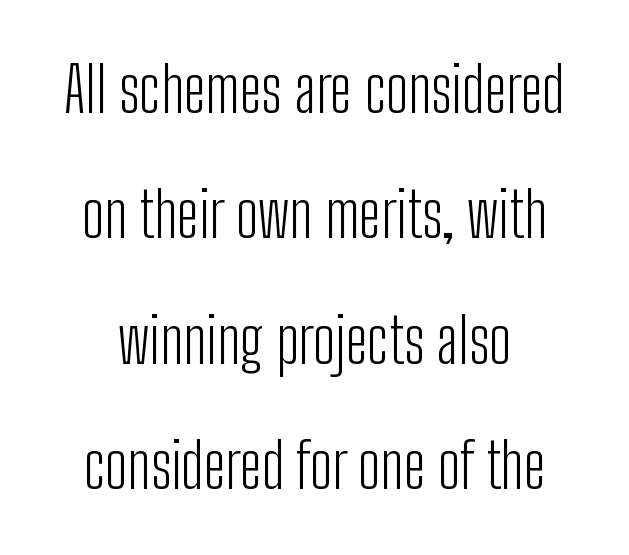
Q: Is the text bold? A: No.
Q: Is the text italic (slanted)? A: No, it is upright.
Q: Is the typeface a serif or a sans-serif typeface? A: Sans-serif.
Q: Is the text underlined? A: No.
Q: Is the spacing between letters normal or unusually wide? A: Normal.
Q: Is the spacing between lines tight, normal or loose? A: Loose.
Q: Width (condensed, normal, or wide)? A: Condensed.
Q: Stroke contrast? A: Low.
Q: x-height? A: Medium.
Q: Monospaced? A: No.
